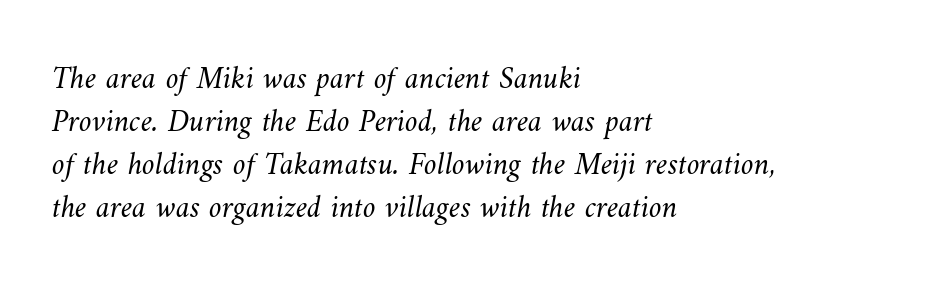
Observe the ordinary spacing: letters are neighbours, not strangers. Heft: none added — not bold. Glance below the letters and you will spot only blank space. The lines sit at an ordinary, default distance from one another.
